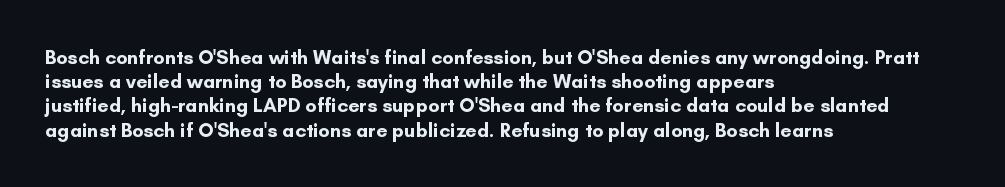
The image shows 20 px bold type, upright; set left-aligned, line spacing 1.21x, normal letter spacing, not underlined.
